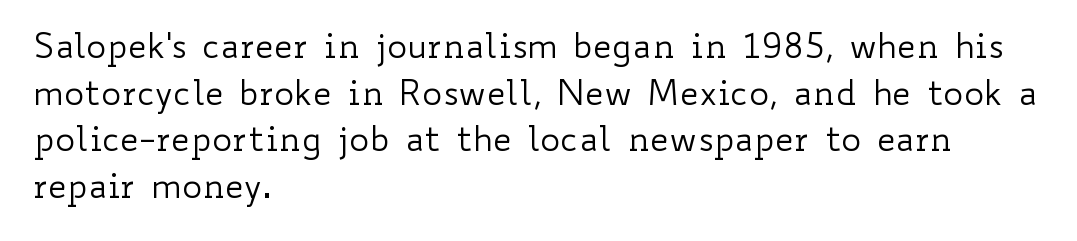
{"italic": "no", "bold": "no", "weight": "regular", "width": "wide", "stroke_contrast": "low", "x_height": "small", "monospaced": "no", "underline": "no", "align": "left", "line_spacing": "normal", "line_spacing_ratio": 1.37, "letter_spacing": "normal", "letter_spacing_em": 0.0, "glyph_px": 34}
